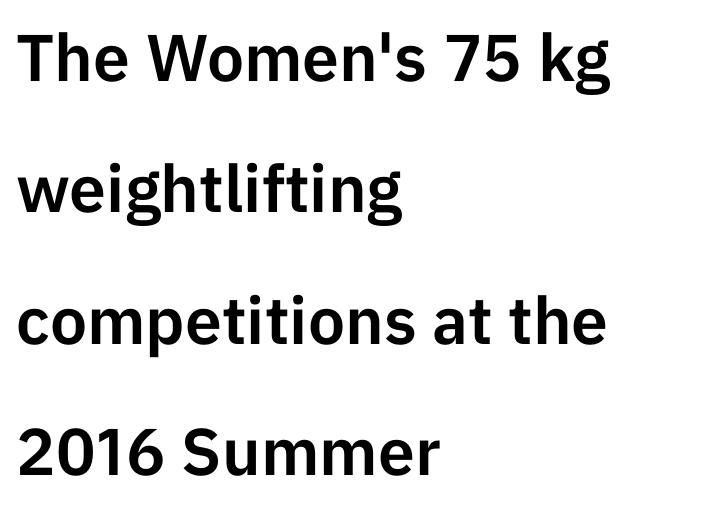
Q: Is the text italic (slanted)? A: No, it is upright.
Q: Is the typeface a serif or a sans-serif typeface? A: Sans-serif.
Q: Is the text underlined? A: No.
Q: How is the paragraph aligned? A: Left-aligned.
Q: Is the spacing between letters normal or unusually wide? A: Normal.
Q: Is the spacing between lines tight, normal or loose? A: Loose.
Q: Width (condensed, normal, or wide)? A: Normal.
Q: Stroke contrast? A: Low.
Q: x-height? A: Medium.
Q: Monospaced? A: No.
